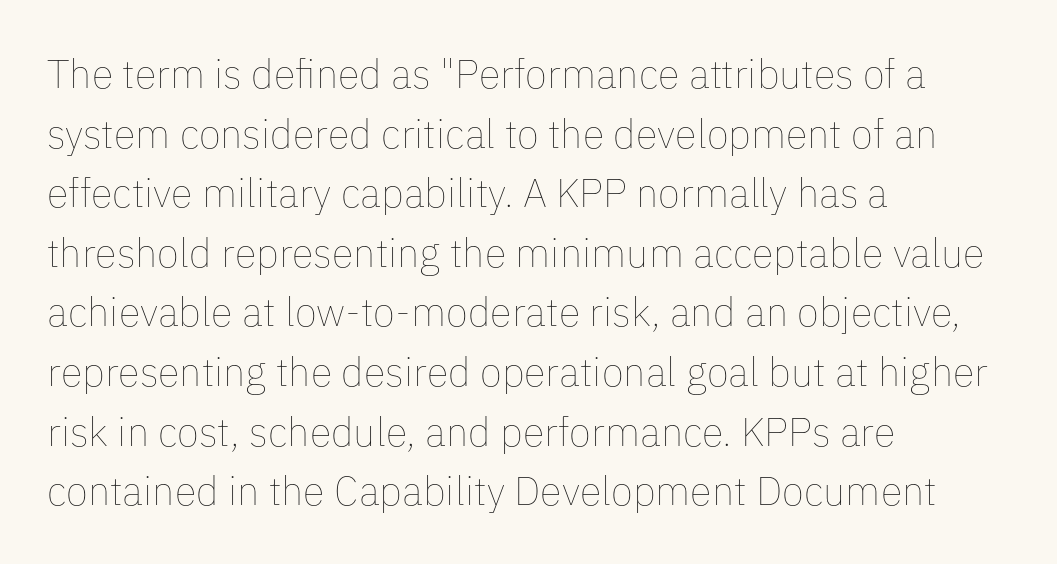
Q: Is the text bold? A: No.
Q: Is the text italic (slanted)? A: No, it is upright.
Q: Is the text underlined? A: No.
Q: How is the paragraph aligned? A: Left-aligned.
Q: Is the spacing between letters normal or unusually wide? A: Normal.
Q: Is the spacing between lines tight, normal or loose? A: Normal.
Q: Width (condensed, normal, or wide)? A: Normal.
Q: Stroke contrast? A: Low.
Q: x-height? A: Medium.
Q: Monospaced? A: No.
